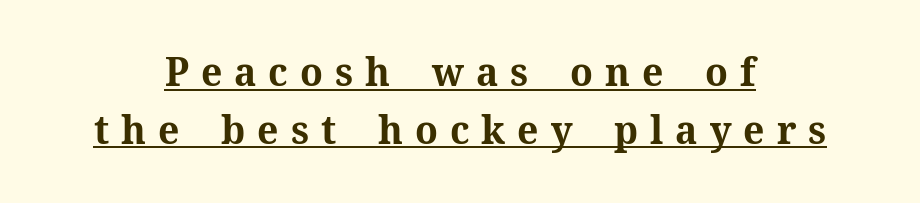
Emphasis is given by a line drawn under the lettering. Does the copy run flush right? No — it is centered line by line. Italic: no, the glyphs are upright roman. This is heavy type, rendered in bold.
